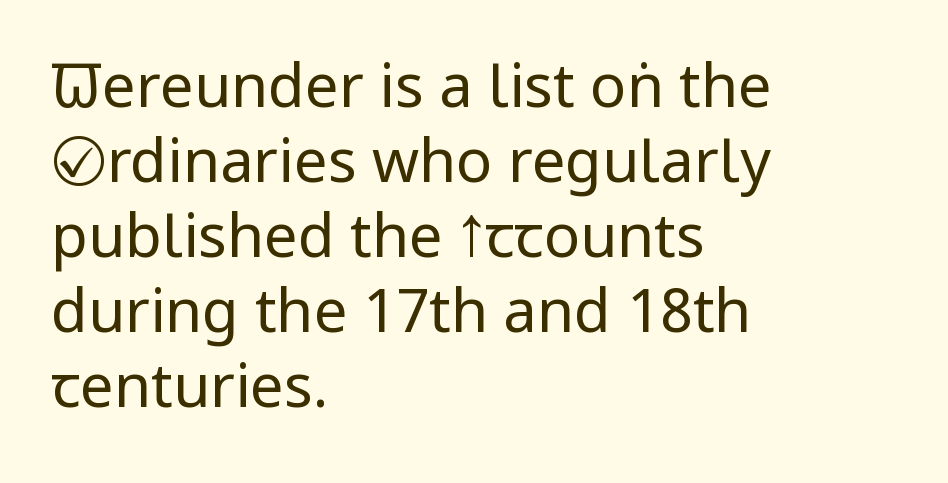
A typesetter would call this zero additional tracking. Each letter keeps its own natural width here, so spacing adapts to shape. Each letter's strokes conclude bluntly, with no projecting serifs. If you measured baseline to baseline, you'd find a middling distance.
